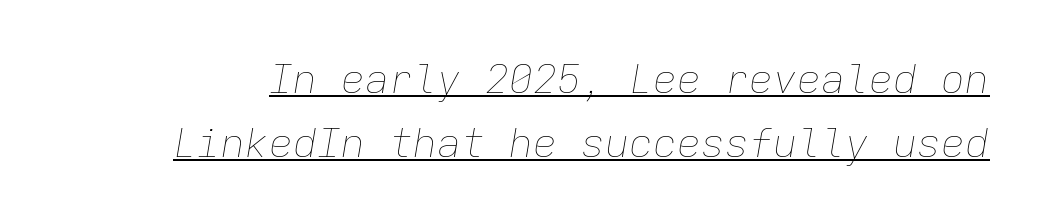
Compared with a typical body face, this is equally light or lighter still. Every character sits at an angle, as italics do. Spacing verdict: monospaced, one width for all characters. This block has exactly the height ordinary leading produces. You could call the tracking neutral — neither tight nor loose. The rendering uses the underline text-decoration.
